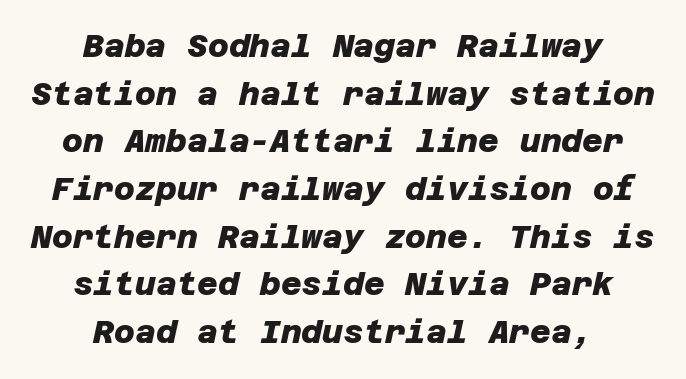
The image shows 32 px heavy sans-serif type; set centered, normal line spacing (1.49x), normal letter spacing, not underlined; low stroke contrast and a large x-height.
